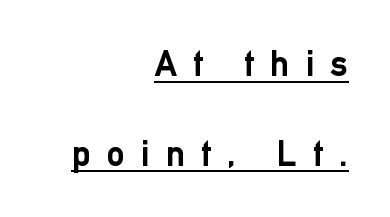
Q: Is the text bold? A: Yes.
Q: Is the text italic (slanted)? A: No, it is upright.
Q: Is the typeface a serif or a sans-serif typeface? A: Sans-serif.
Q: Is the text underlined? A: Yes.
Q: How is the paragraph aligned? A: Right-aligned.
Q: Is the spacing between letters normal or unusually wide? A: Unusually wide.
Q: Is the spacing between lines tight, normal or loose? A: Loose.
Q: Width (condensed, normal, or wide)? A: Normal.
Q: Stroke contrast? A: Low.
Q: x-height? A: Medium.
Q: Monospaced? A: No.
